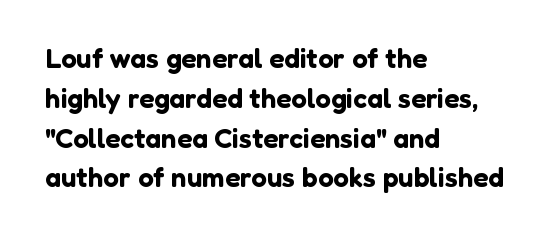
These lines were composed using upright roman letters. What stands out about the letter spacing? Nothing — it is the standard amount. A bare baseline throughout the passage. Are there feet on the stems? There aren't — it's a sans.
